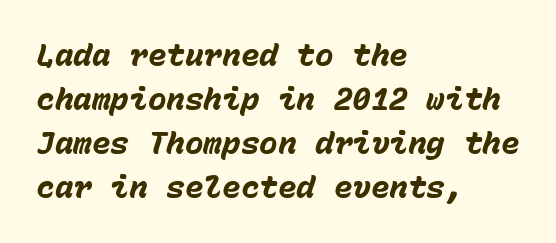
{"italic": "yes", "lean": "right", "slant_degrees": 15, "bold": "yes", "weight": "heavy", "width": "normal", "stroke_contrast": "low", "x_height": "medium", "monospaced": "yes", "underline": "no", "align": "left", "line_spacing": "normal", "line_spacing_ratio": 1.42, "letter_spacing": "normal", "letter_spacing_em": 0.0, "glyph_px": 31}
